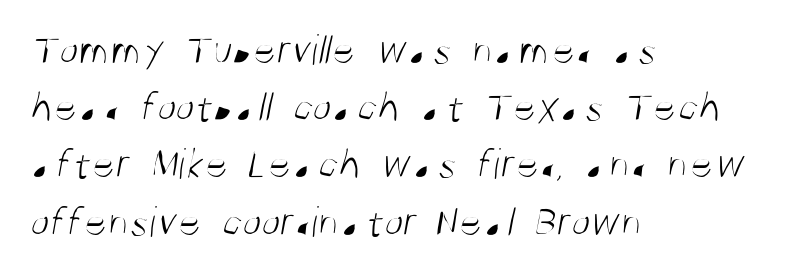
Check where the strokes stop: nothing finishes them off — pure sans. Do the characters align in a grid? No, the font is proportional. Baseline-to-baseline distance is the conventional proportion of letter height. Quick note: underline off. These lines are set flush left with a ragged right edge.
